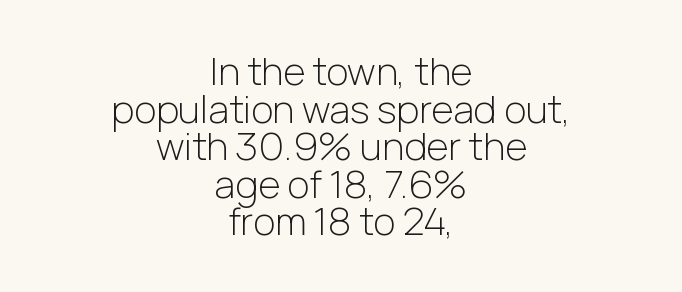
{"serif": "no", "italic": "no", "bold": "no", "weight": "light", "width": "normal", "stroke_contrast": "low", "x_height": "medium", "monospaced": "no", "underline": "no", "align": "center", "line_spacing": "tight", "line_spacing_ratio": 0.99, "letter_spacing": "normal", "letter_spacing_em": 0.0, "glyph_px": 38}
